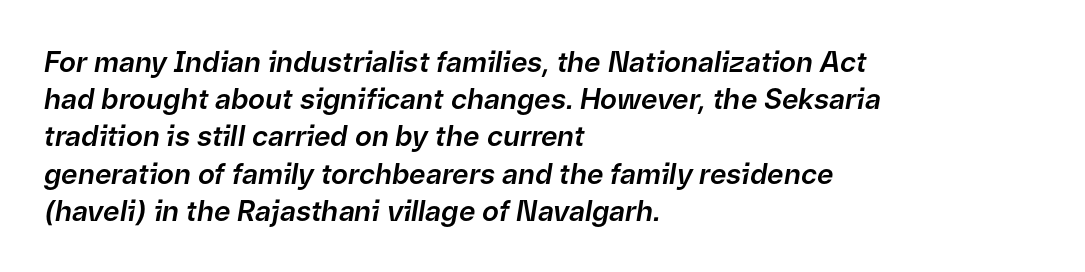
Q: Is the text italic (slanted)? A: Yes, it leans right by about 9 degrees.
Q: Is the text underlined? A: No.
Q: How is the paragraph aligned? A: Left-aligned.
Q: Is the spacing between letters normal or unusually wide? A: Normal.
Q: Is the spacing between lines tight, normal or loose? A: Normal.
Q: Width (condensed, normal, or wide)? A: Normal.
Q: Stroke contrast? A: Low.
Q: x-height? A: Medium.
Q: Monospaced? A: No.
